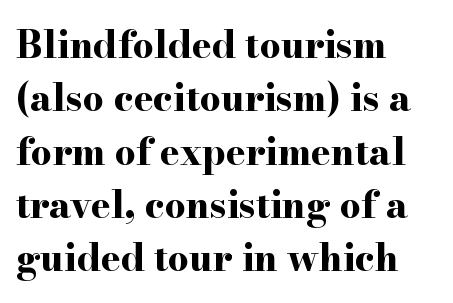
Is the letter spacing exaggerated? No — it looks like the ordinary default. I'd call this a serif setting — the letters wear small feet. Each letter keeps its own natural width here, so spacing adapts to shape. Every row of glyphs begins at an identical x-position on the left.
